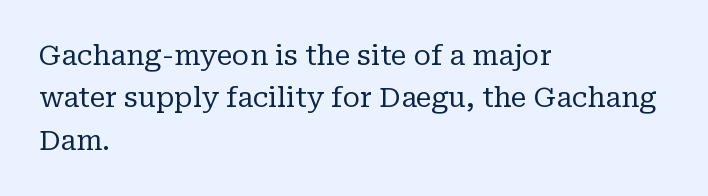
Characters follow at the spacing the type designer built in. Where is the straight margin? On the left. Weight: regular or lighter. Check the space under the baseline: it is left empty. Each new line begins a customary step beneath the previous one.
